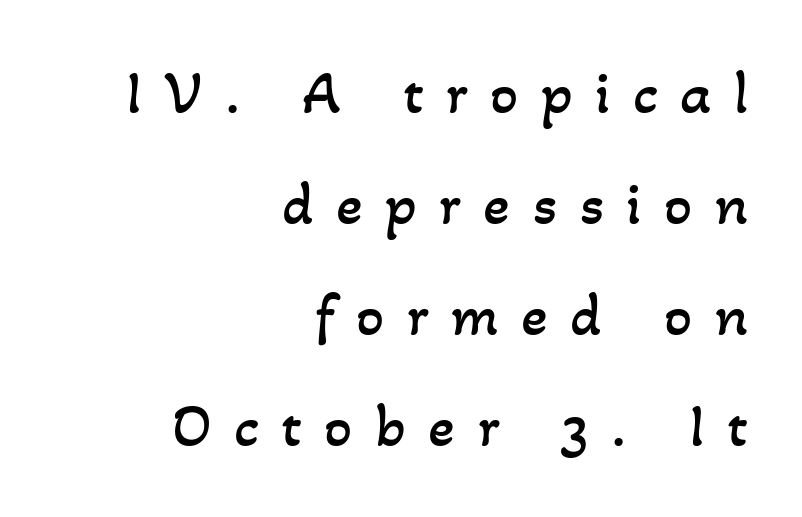
The image shows 62 px regular-weight type; set right-aligned, line spacing 1.79x, unusually wide letter spacing (+0.36 em), not underlined; low stroke contrast and a small x-height.
